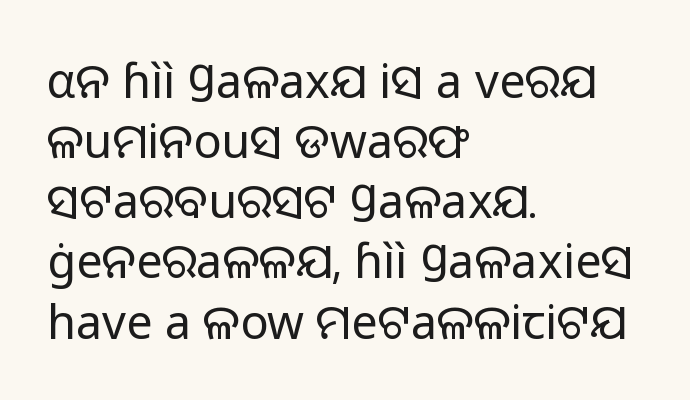
Teacher's note: observe the even left margin — that is flush-left alignment. The letters advance in unequal steps, a hallmark of proportional type. The font's upright variant was chosen for this text. Unlike a traditional serif, this face leaves its strokes unadorned. Does the leading feel generous? No, just average.
